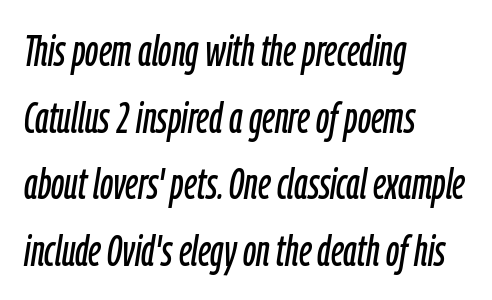
{"italic": "yes", "lean": "right", "slant_degrees": 9, "width": "condensed", "stroke_contrast": "low", "x_height": "medium", "monospaced": "no", "underline": "no", "align": "left", "line_spacing": "normal", "line_spacing_ratio": 1.55, "letter_spacing": "normal", "letter_spacing_em": 0.0, "glyph_px": 43}
